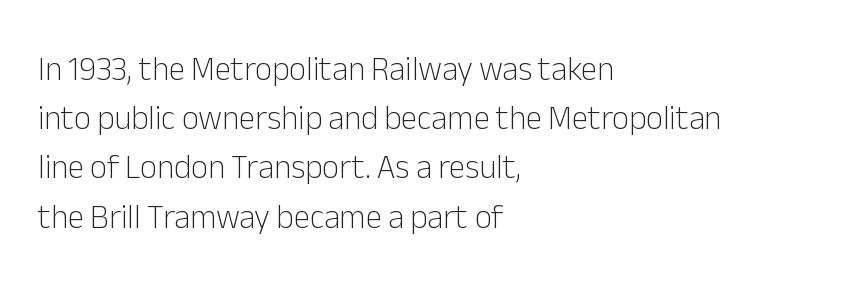
One glance says typical: line gaps are just what's usual. Is this a heavy cut? Hardly; it is regular or lighter. The rendering shows plain stroke endings on the letterforms — a sans-serif design. Does the lettering tilt? It doesn't — this is upright. Letter spacing: default. The space directly below the letters is spotless.
